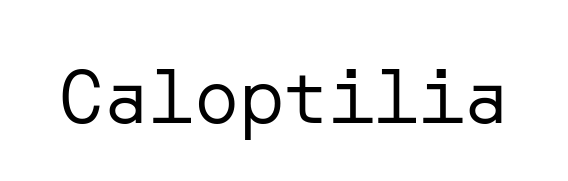
Q: Is the text bold? A: No.
Q: Is the text italic (slanted)? A: No, it is upright.
Q: Is the typeface a serif or a sans-serif typeface? A: Sans-serif.
Q: Is the text underlined? A: No.
Q: Is the spacing between letters normal or unusually wide? A: Normal.
Q: Width (condensed, normal, or wide)? A: Normal.
Q: Stroke contrast? A: Low.
Q: x-height? A: Medium.
